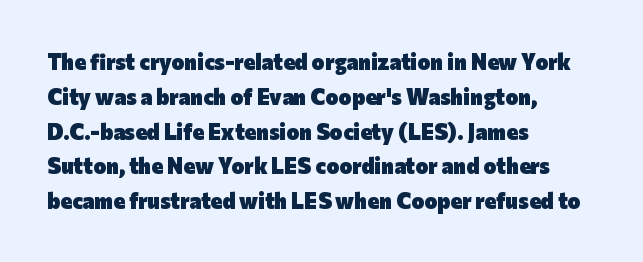
One-word summary of the alignment: left. Characters remain perfectly vertical along every line. Words float on clear page, feet unadorned. Look at the tracking — it's just the regular setting, nothing added.
